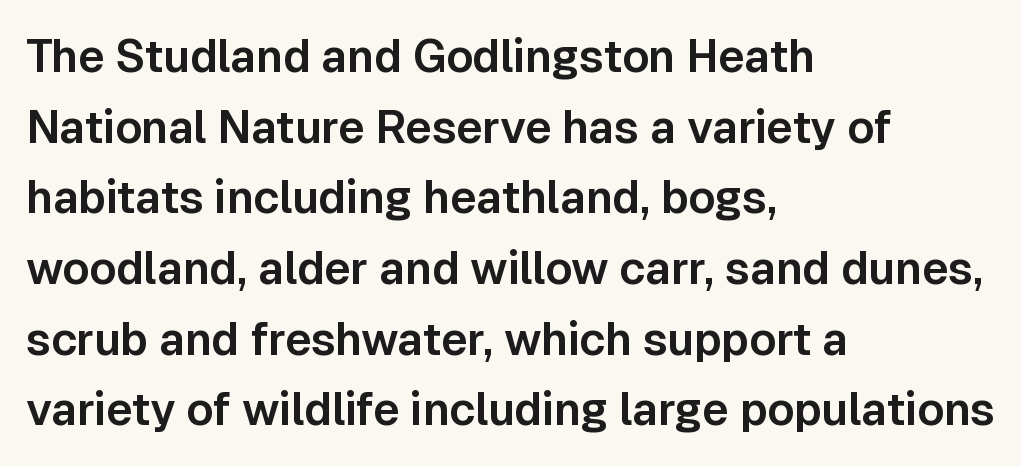
{"serif": "no", "italic": "no", "width": "normal", "stroke_contrast": "low", "x_height": "medium", "monospaced": "no", "underline": "no", "align": "left", "line_spacing": "normal", "line_spacing_ratio": 1.57, "letter_spacing": "normal", "letter_spacing_em": 0.0, "glyph_px": 45}
